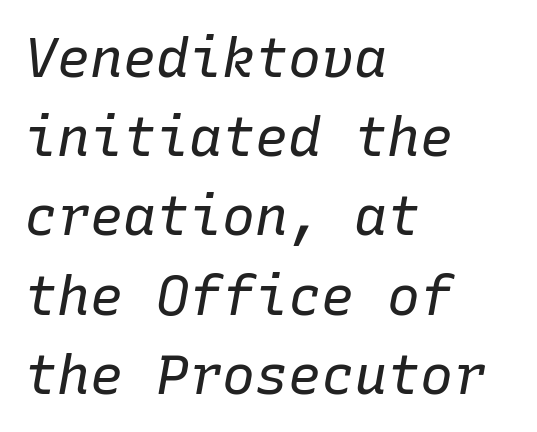
The image shows 55 px regular-weight type, italic (leaning right), monospaced; set left-aligned, normal line spacing (1.44x), normal letter spacing, not underlined; low stroke contrast and a medium x-height.
